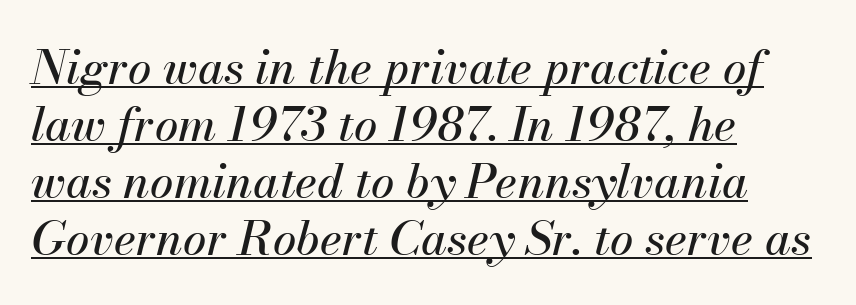
Q: Is the text italic (slanted)? A: Yes, it leans right by about 13 degrees.
Q: Is the text underlined? A: Yes.
Q: How is the paragraph aligned? A: Left-aligned.
Q: Is the spacing between letters normal or unusually wide? A: Normal.
Q: Width (condensed, normal, or wide)? A: Normal.
Q: Stroke contrast? A: Medium.
Q: x-height? A: Small.
Q: Monospaced? A: No.
